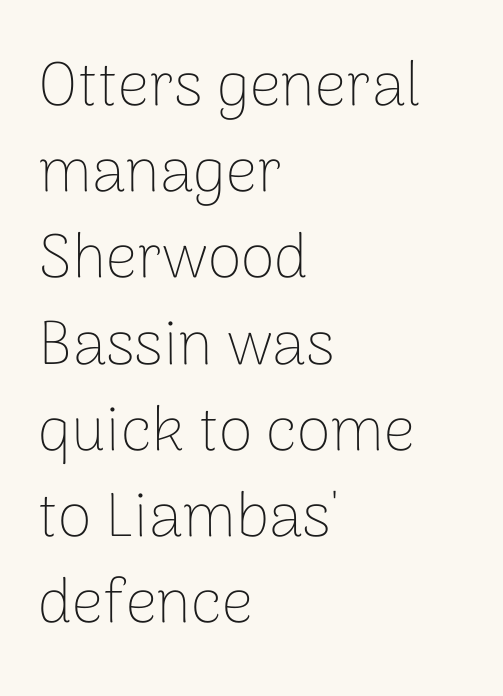
The image shows 62 px thin sans-serif type, upright; set left-aligned, normal line spacing (1.39x), normal letter spacing, not underlined; low stroke contrast and a medium x-height.
